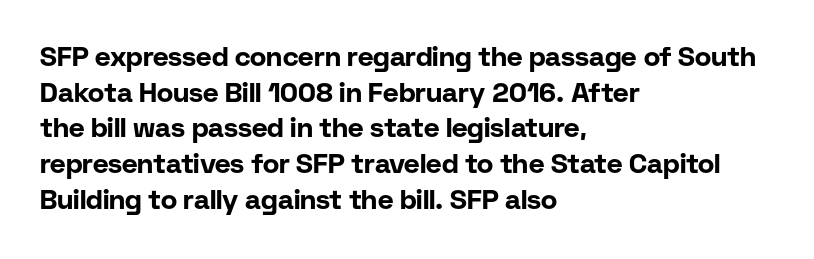
The image shows 27 px bold type, upright; set left-aligned, normal line spacing (1.32x), normal letter spacing, not underlined.
